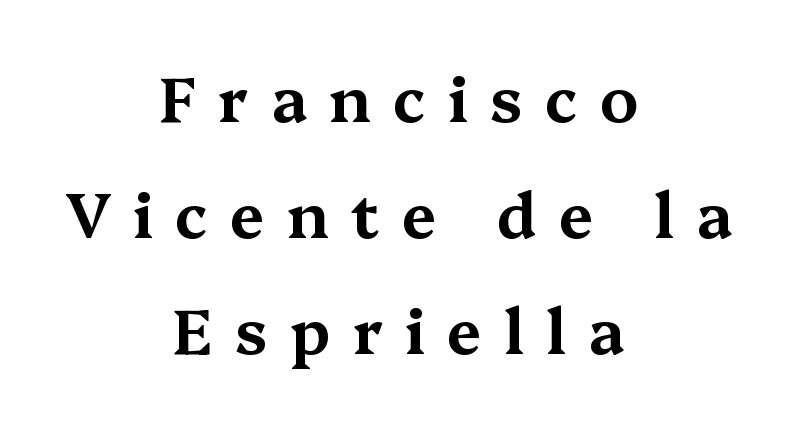
The image shows 62 px wide serif type, upright; set centered, line spacing 1.87x, unusually wide letter spacing (+0.36 em), not underlined; medium stroke contrast and a medium x-height.
